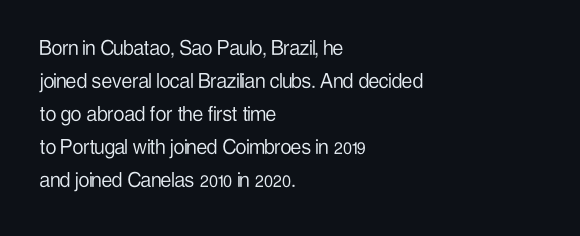
The image shows 24 px text type, upright; set left-aligned, normal line spacing (1.38x), normal letter spacing, not underlined.
